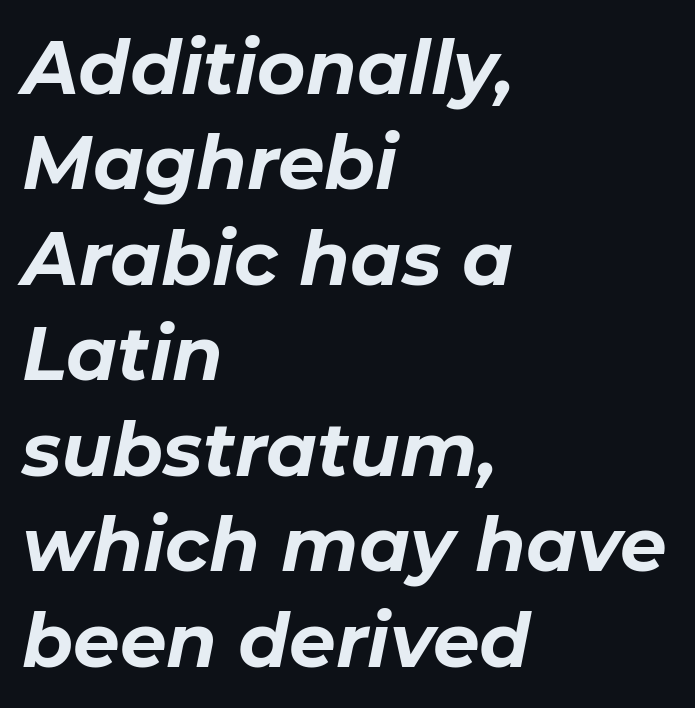
{"italic": "yes", "lean": "right", "slant_degrees": 11, "bold": "yes", "weight": "bold", "width": "normal", "stroke_contrast": "low", "x_height": "medium", "monospaced": "no", "underline": "no", "align": "left", "line_spacing": "normal", "line_spacing_ratio": 1.29, "letter_spacing": "normal", "letter_spacing_em": 0.0, "glyph_px": 74}
